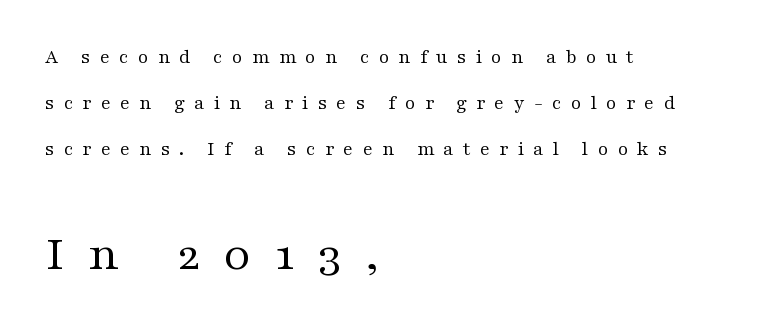
{"serif": "yes", "italic": "no", "bold": "no", "weight": "regular", "width": "wide", "stroke_contrast": "medium", "x_height": "medium", "monospaced": "no", "underline": "no", "align": "left", "line_spacing": "loose", "line_spacing_ratio": 2.29, "letter_spacing": "wide", "letter_spacing_em": 0.46, "larger_block": "second", "size_ratio": 2.55, "glyph_px": 51}
